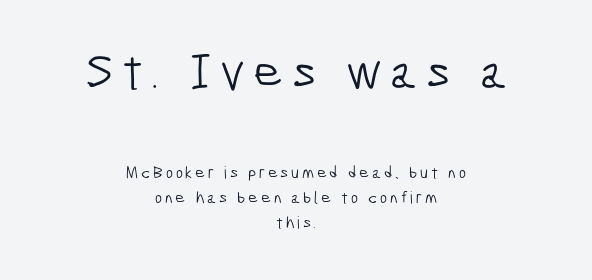
Horizontal alignment here is central, giving a formal, balanced look. Look at the glyph heights: the upper group is clearly the bigger setting. Serifs: no, the terminals of the letterforms are clean. Is this a fixed-width face? No — the glyphs have proportional, varying widths. The cut favours lightness, reaching ordinary text weight at its darkest. A bare baseline throughout the passage.
